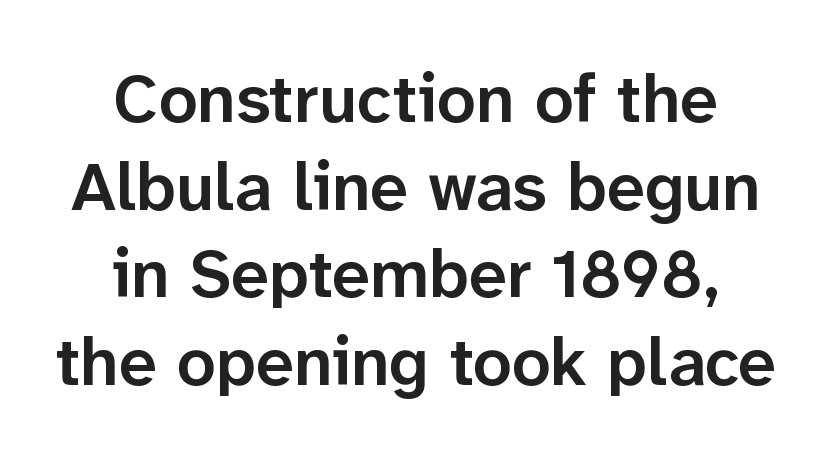
The image shows 68 px semibold sans-serif type, upright; set centered, normal line spacing (1.29x), normal letter spacing, not underlined; low stroke contrast and a medium x-height.
